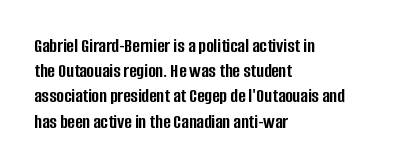
Q: Is the text bold? A: Yes.
Q: Is the text italic (slanted)? A: No, it is upright.
Q: Is the text underlined? A: No.
Q: How is the paragraph aligned? A: Left-aligned.
Q: Is the spacing between letters normal or unusually wide? A: Normal.
Q: Is the spacing between lines tight, normal or loose? A: Normal.
